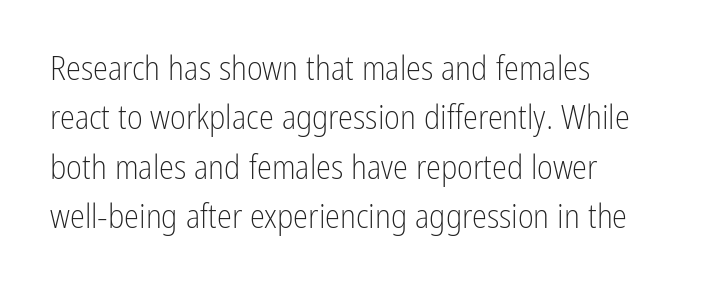
The typesetter chose a ragged-right arrangement here. Line spacing here is normal. The foot of each line stays bare and open. Is the letter spacing exaggerated? No — it looks like the ordinary default. Posture: vertical.
